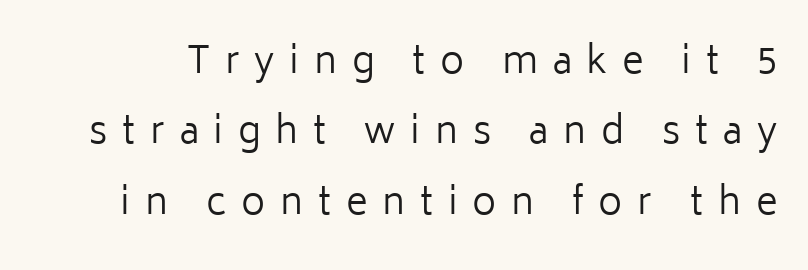
If you measured baseline to baseline, you'd find a long distance. This sample uses a sans-serif face. You can tell it's not italic because the verticals are truly vertical. Think standard paragraph weight, or any step lighter than that. How are the letters spaced? Widely, with obvious added tracking.
